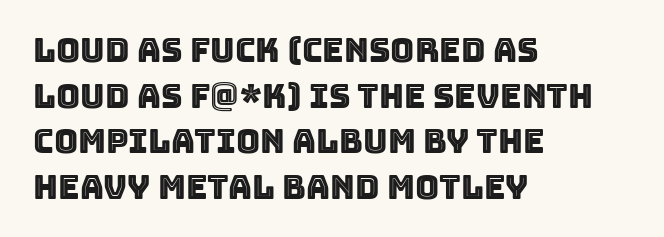
{"italic": "no", "width": "normal", "x_height": "large", "monospaced": "no", "underline": "no", "align": "left", "line_spacing": "normal", "line_spacing_ratio": 1.38, "letter_spacing": "normal", "letter_spacing_em": 0.0, "glyph_px": 33}
